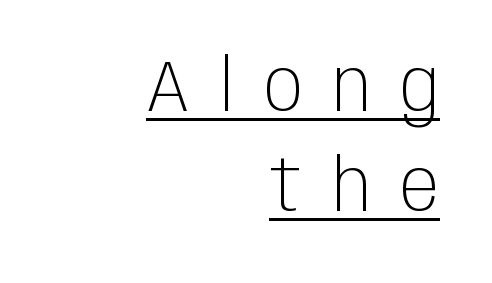
Nothing sits at the stroke ends, so this counts as sans-serif. This block has exactly the height ordinary leading produces. The passage shown is underscored from start to finish. Characters follow at a spacing far wider than the type designer built in. When letters stand straight like this, we call the style roman or upright.
